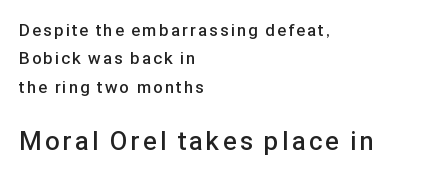
The strokes are fattened partway — semibold, not bold. These lines sit exactly where default settings would place them. Does the copy run flush right? No — it runs flush left. Character size in the trailing block exceeds that of the leading block. Check the space under the baseline: it is left empty. Every stem runs plumb, perpendicular to the baseline.
